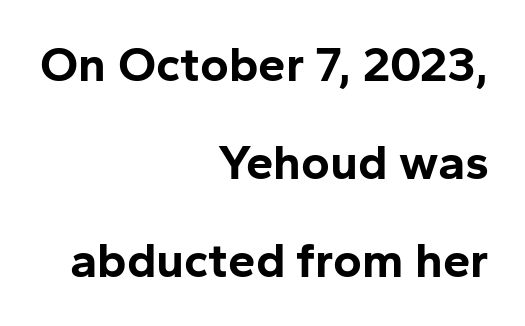
Q: Is the text bold? A: Yes.
Q: Is the text italic (slanted)? A: No, it is upright.
Q: Is the typeface a serif or a sans-serif typeface? A: Sans-serif.
Q: Is the text underlined? A: No.
Q: How is the paragraph aligned? A: Right-aligned.
Q: Is the spacing between letters normal or unusually wide? A: Normal.
Q: Is the spacing between lines tight, normal or loose? A: Loose.
Q: Width (condensed, normal, or wide)? A: Normal.
Q: Stroke contrast? A: Low.
Q: x-height? A: Medium.
Q: Monospaced? A: No.
